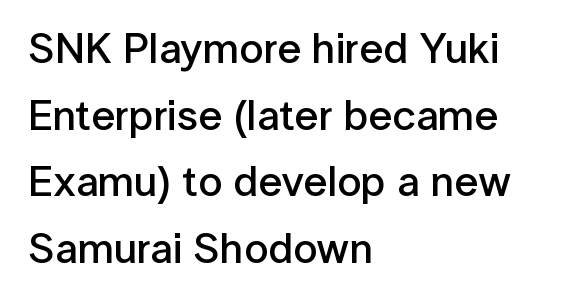
Q: Is the text bold? A: Semi-bold.
Q: Is the text italic (slanted)? A: No, it is upright.
Q: Is the typeface a serif or a sans-serif typeface? A: Sans-serif.
Q: Is the text underlined? A: No.
Q: How is the paragraph aligned? A: Left-aligned.
Q: Is the spacing between letters normal or unusually wide? A: Normal.
Q: Is the spacing between lines tight, normal or loose? A: Normal.
Q: Width (condensed, normal, or wide)? A: Normal.
Q: Stroke contrast? A: Low.
Q: x-height? A: Medium.
Q: Monospaced? A: No.
